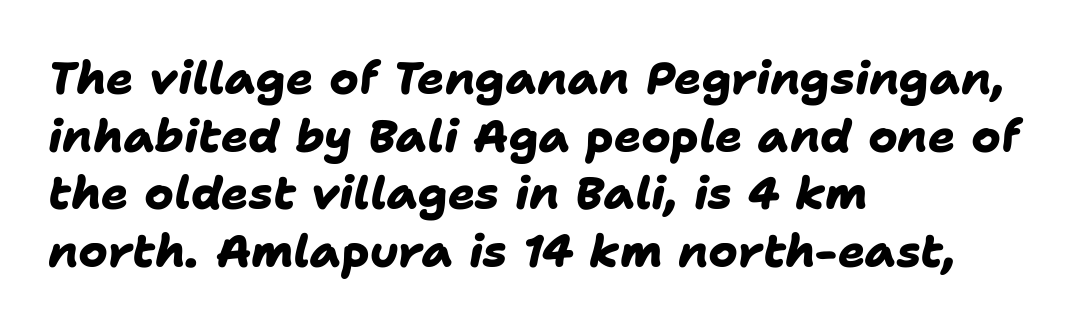
The image shows 45 px heavy sans-serif type; set left-aligned, normal line spacing (1.28x), normal letter spacing, not underlined; low stroke contrast and a medium x-height.
